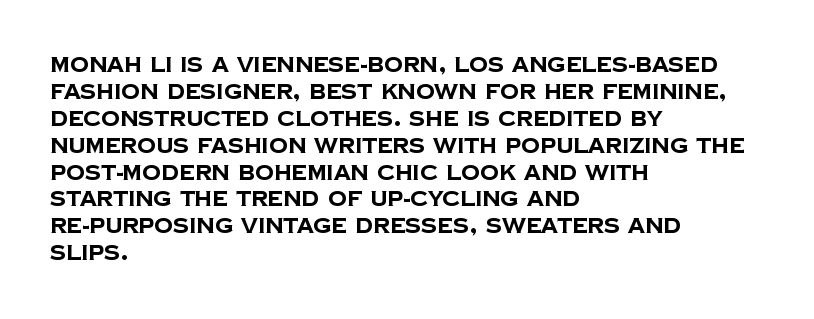
Q: Is the text bold? A: Yes.
Q: Is the text underlined? A: No.
Q: How is the paragraph aligned? A: Left-aligned.
Q: Is the spacing between letters normal or unusually wide? A: Normal.
Q: Is the spacing between lines tight, normal or loose? A: Normal.
